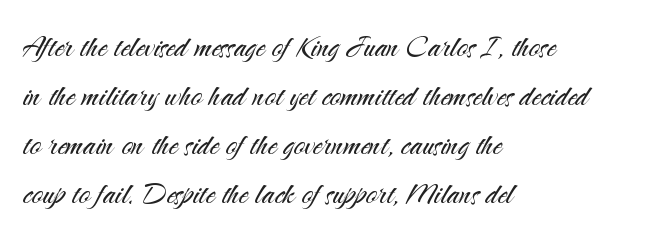
Q: Is the text bold? A: No.
Q: Is the text italic (slanted)? A: Yes.
Q: Is the typeface a serif or a sans-serif typeface? A: Sans-serif.
Q: Is the text underlined? A: No.
Q: How is the paragraph aligned? A: Left-aligned.
Q: Is the spacing between letters normal or unusually wide? A: Normal.
Q: Is the spacing between lines tight, normal or loose? A: Normal.
Q: Width (condensed, normal, or wide)? A: Normal.
Q: Stroke contrast? A: Medium.
Q: x-height? A: Small.
Q: Monospaced? A: No.
